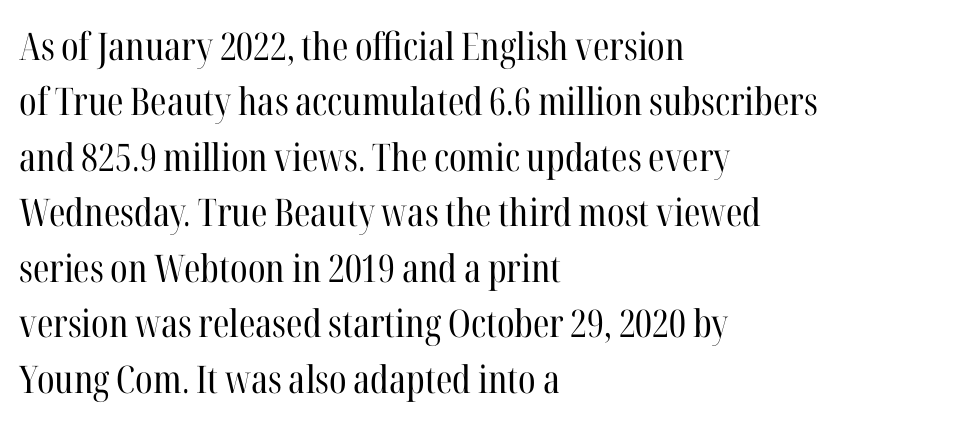
{"serif": "yes", "italic": "no", "bold": "no", "weight": "regular", "width": "condensed", "stroke_contrast": "high", "x_height": "medium", "monospaced": "no", "underline": "no", "align": "left", "line_spacing": "normal", "line_spacing_ratio": 1.46, "letter_spacing": "normal", "letter_spacing_em": 0.0, "glyph_px": 38}
